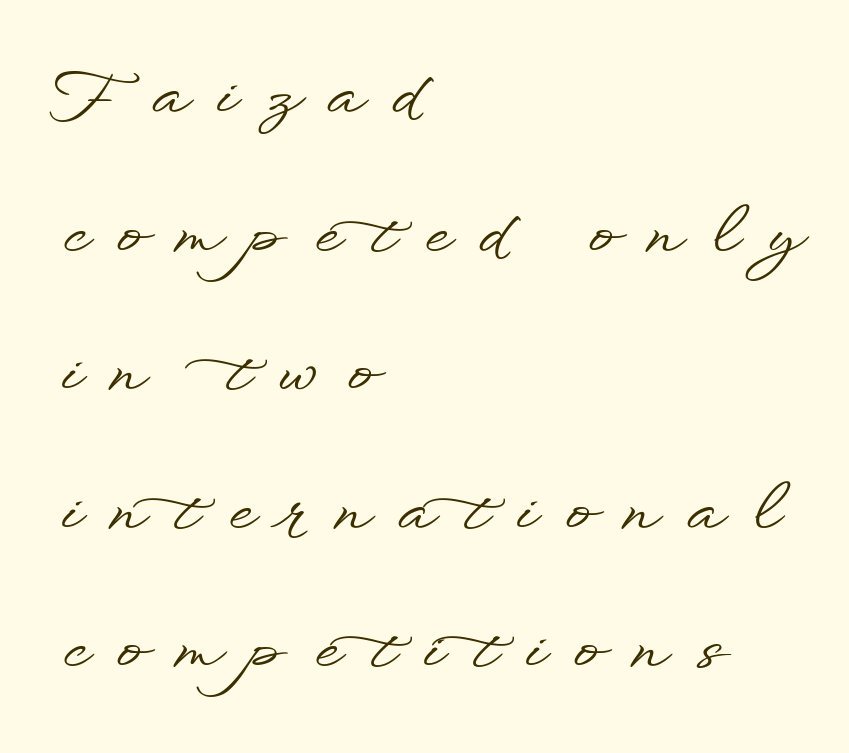
{"serif": "no", "width": "wide", "stroke_contrast": "low", "x_height": "small", "monospaced": "no", "underline": "no", "align": "left", "line_spacing": "loose", "line_spacing_ratio": 2.2, "letter_spacing": "wide", "letter_spacing_em": 0.47, "glyph_px": 63}
